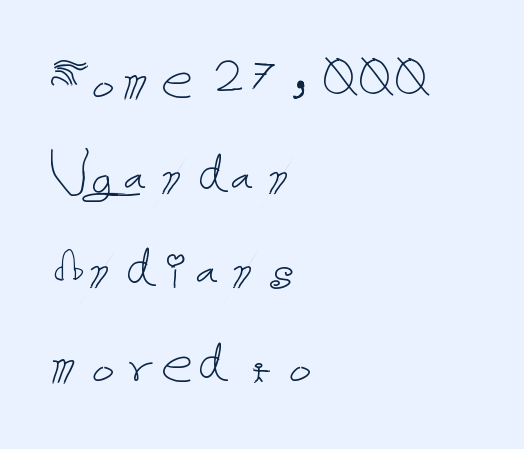
Q: Is the text bold? A: No.
Q: Is the text italic (slanted)? A: No, it is upright.
Q: Is the text underlined? A: No.
Q: How is the paragraph aligned? A: Left-aligned.
Q: Is the spacing between letters normal or unusually wide? A: Normal.
Q: Is the spacing between lines tight, normal or loose? A: Normal.
Q: Width (condensed, normal, or wide)? A: Normal.
Q: Stroke contrast? A: Low.
Q: x-height? A: Medium.
